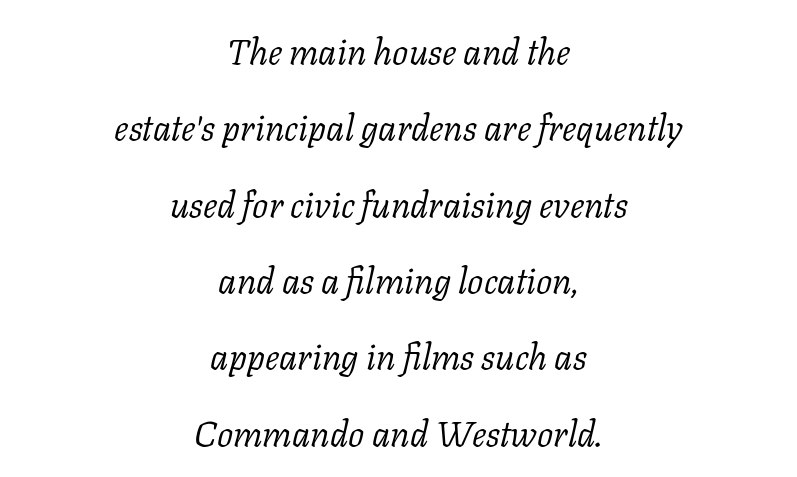
The face used here is seriffed, in the tradition of book romans. Rule under the text: the space is simply empty. This is oblique type, the kind used for emphasis or titles. Alignment: centered. The font sits on the lighter half of the weight spectrum, regular included. Think of a printed novel: that variable character pitch is what you see here.
